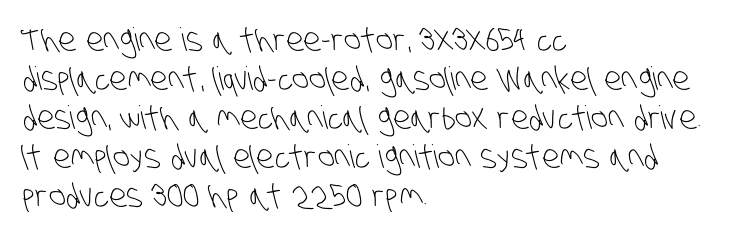
Nothing sits at the stroke ends, so this counts as sans-serif. The gap between lines stays unmarked. Heaviness? Minimal to ordinary, like unemphasized prose. Every row of glyphs begins at an identical x-position on the left. Standard letterfit; no display-style spreading of the glyphs.
